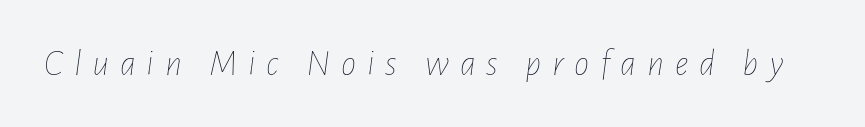
{"italic": "yes", "lean": "right", "slant_degrees": 7, "bold": "no", "weight": "thin", "width": "condensed", "stroke_contrast": "low", "x_height": "medium", "monospaced": "no", "underline": "no", "letter_spacing": "wide", "letter_spacing_em": 0.28, "glyph_px": 38}
